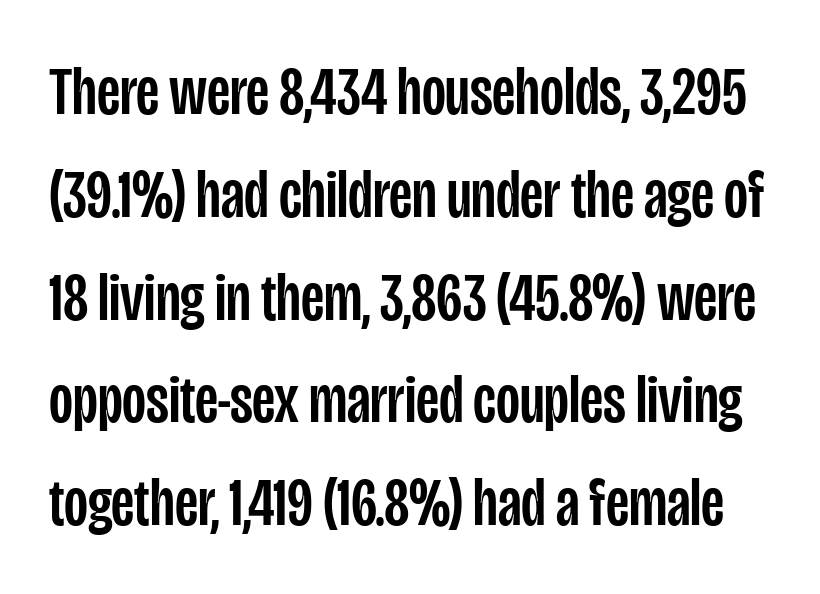
Q: Is the text italic (slanted)? A: No, it is upright.
Q: Is the typeface a serif or a sans-serif typeface? A: Sans-serif.
Q: Is the text underlined? A: No.
Q: Is the spacing between letters normal or unusually wide? A: Normal.
Q: Is the spacing between lines tight, normal or loose? A: Normal.
Q: Width (condensed, normal, or wide)? A: Condensed.
Q: Stroke contrast? A: Low.
Q: x-height? A: Large.
Q: Monospaced? A: No.
